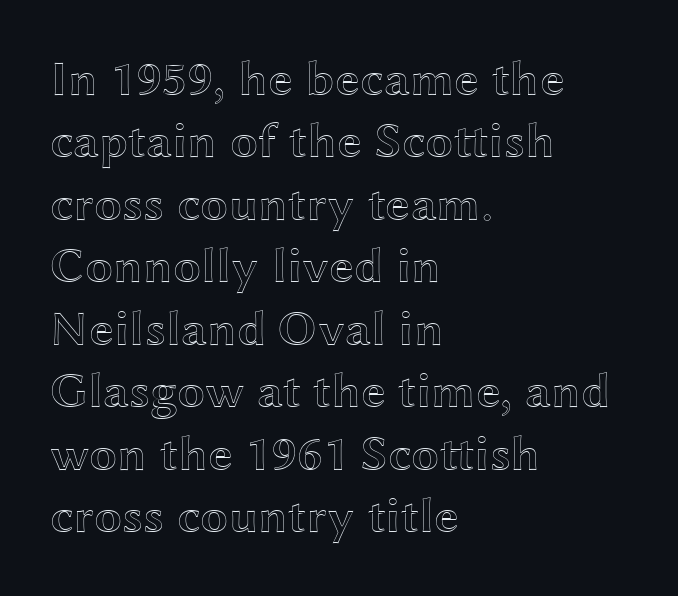
{"italic": "no", "width": "wide", "x_height": "medium", "monospaced": "no", "underline": "no", "align": "left", "line_spacing": "normal", "line_spacing_ratio": 1.25, "letter_spacing": "normal", "letter_spacing_em": 0.0, "glyph_px": 50}
